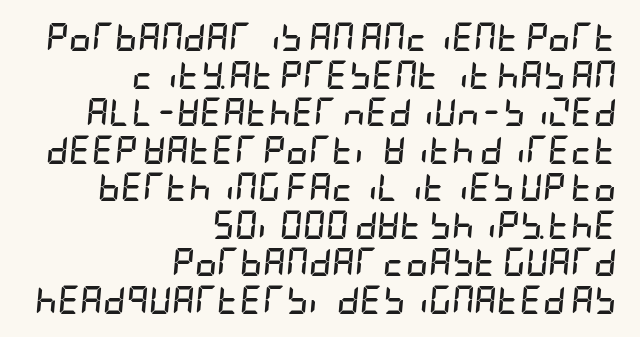
Q: Is the text bold? A: Yes.
Q: Is the text italic (slanted)? A: Yes, it leans right by about 5 degrees.
Q: Is the text underlined? A: No.
Q: How is the paragraph aligned? A: Right-aligned.
Q: Is the spacing between letters normal or unusually wide? A: Normal.
Q: Is the spacing between lines tight, normal or loose? A: Normal.
Q: Width (condensed, normal, or wide)? A: Condensed.
Q: Stroke contrast? A: Low.
Q: x-height? A: Large.
